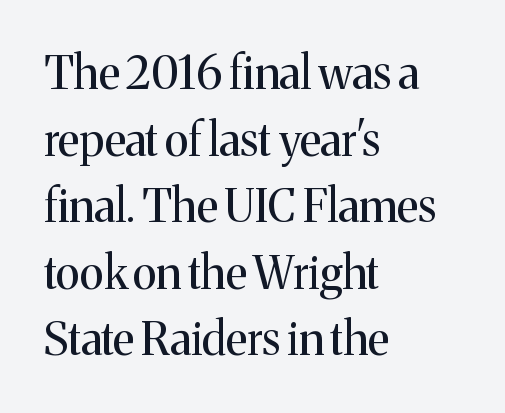
{"serif": "yes", "italic": "no", "bold": "no", "weight": "regular", "width": "normal", "stroke_contrast": "medium", "x_height": "medium", "monospaced": "no", "underline": "no", "align": "left", "line_spacing": "normal", "line_spacing_ratio": 1.48, "letter_spacing": "normal", "letter_spacing_em": 0.0, "glyph_px": 45}
